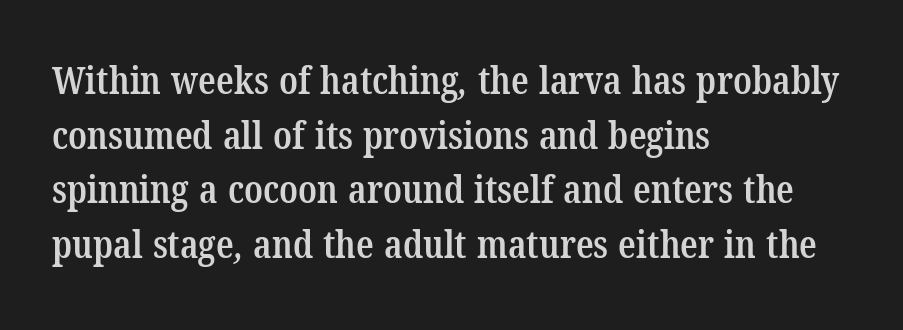
{"serif": "yes", "bold": "semi", "weight": "semibold", "width": "condensed", "stroke_contrast": "low", "x_height": "medium", "monospaced": "no", "underline": "no", "align": "left", "line_spacing": "normal", "line_spacing_ratio": 1.4, "letter_spacing": "normal", "letter_spacing_em": 0.0, "glyph_px": 39}
